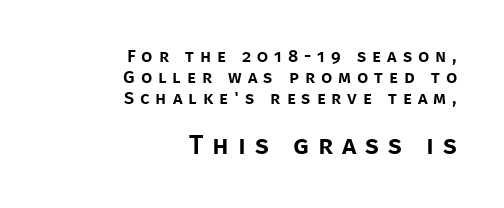
Is the letter spacing exaggerated? Yes — the characters are pushed far apart. Beneath every word, the page is bare. Horizontal alignment here is rightward, an uncommon choice for prose. The following chunk of copy outweighs the initial chunk in type size. This sample uses an upright cut, with every glyph sitting square on the baseline.
